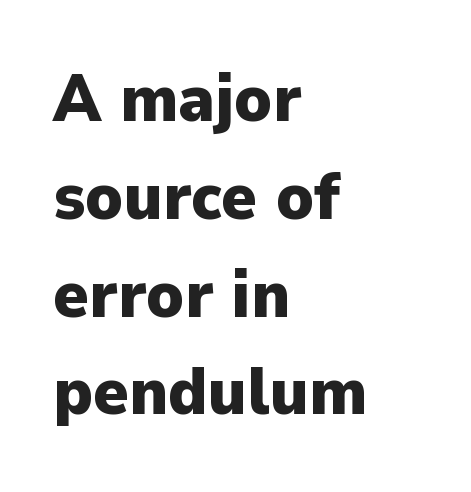
Q: Is the text bold? A: Yes.
Q: Is the text italic (slanted)? A: No, it is upright.
Q: Is the typeface a serif or a sans-serif typeface? A: Sans-serif.
Q: Is the text underlined? A: No.
Q: How is the paragraph aligned? A: Left-aligned.
Q: Is the spacing between letters normal or unusually wide? A: Normal.
Q: Is the spacing between lines tight, normal or loose? A: Normal.
Q: Width (condensed, normal, or wide)? A: Normal.
Q: Stroke contrast? A: Low.
Q: x-height? A: Medium.
Q: Monospaced? A: No.
